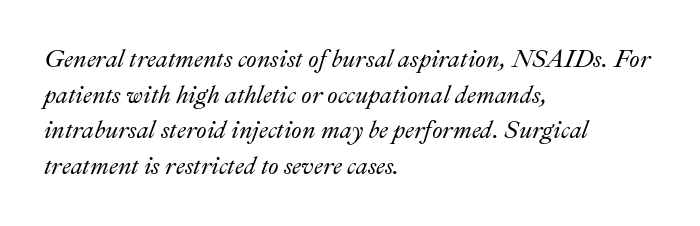
The image shows 24 px text type, italic (leaning right); set left-aligned, normal line spacing (1.48x), normal letter spacing, not underlined.
